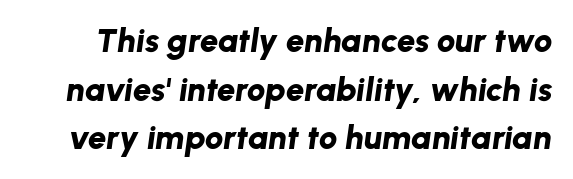
Q: Is the text bold? A: Yes.
Q: Is the text italic (slanted)? A: Yes, it leans right by about 8 degrees.
Q: Is the text underlined? A: No.
Q: Is the spacing between letters normal or unusually wide? A: Normal.
Q: Is the spacing between lines tight, normal or loose? A: Normal.
Q: Width (condensed, normal, or wide)? A: Normal.
Q: Stroke contrast? A: Low.
Q: x-height? A: Medium.
Q: Monospaced? A: No.
